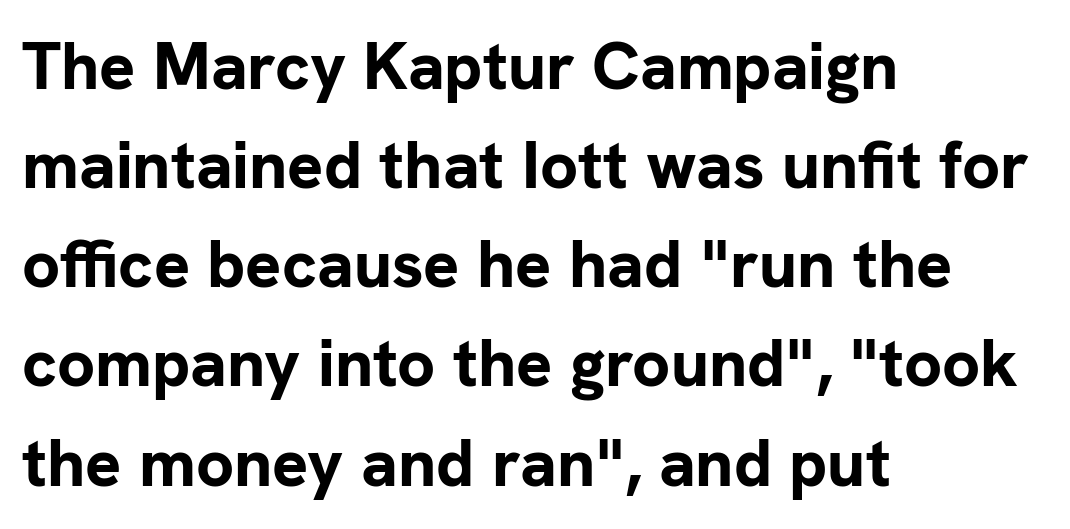
The type family on display is of the sans-serif kind. Students, note that the glyphs here touch the page at normal intervals. The rendering anchors every line to the left-hand side. Thick stems and heavy bowls — unmistakably bold. Here the designer chose a conventional face with non-uniform glyph widths.
